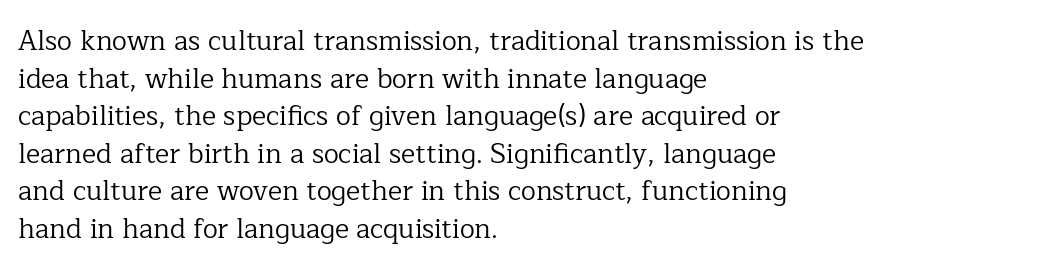
The image shows 27 px text type, upright; set left-aligned, normal line spacing (1.39x), normal letter spacing, not underlined.
